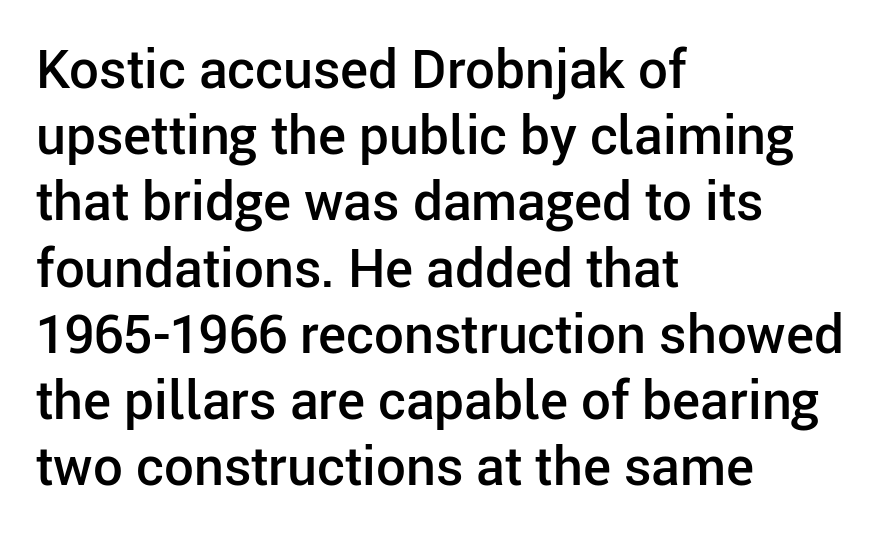
The image shows 53 px semibold sans-serif type, upright; set left-aligned, normal line spacing (1.25x), normal letter spacing, not underlined; low stroke contrast and a medium x-height.
